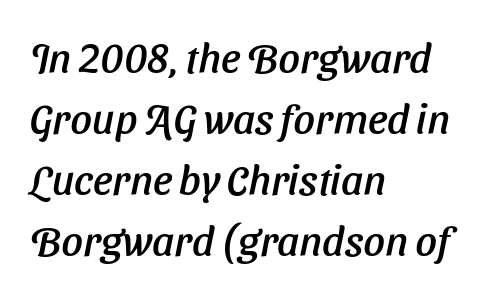
{"width": "normal", "stroke_contrast": "low", "x_height": "medium", "monospaced": "no", "underline": "no", "align": "left", "line_spacing": "normal", "line_spacing_ratio": 1.45, "letter_spacing": "normal", "letter_spacing_em": 0.0, "glyph_px": 42}
